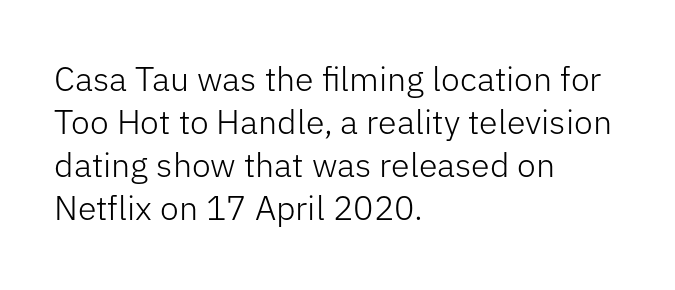
The image shows 34 px light sans-serif type, upright; set left-aligned, normal line spacing (1.26x), normal letter spacing, not underlined; low stroke contrast and a medium x-height.
